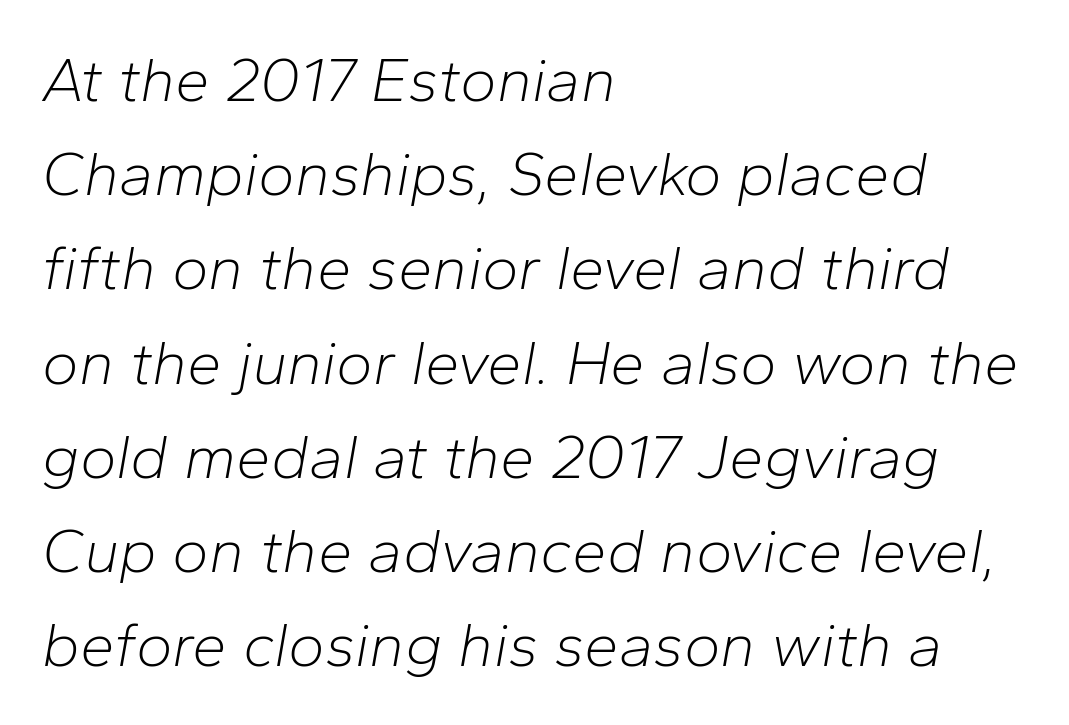
The space between consecutive lines is moderate. Characters are canted at an angle relative to the baseline's perpendicular. The passage is arranged the way most books set body copy — flush left. Descenders are the only things crossing below the line. No extra ink here — the face is not bold.
